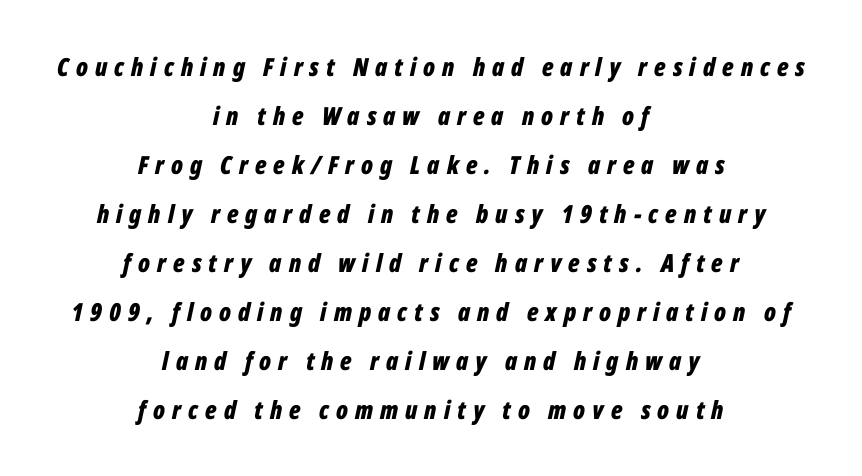
Q: Is the text bold? A: Yes.
Q: Is the text italic (slanted)? A: Yes, it leans right by about 12 degrees.
Q: Is the text underlined? A: No.
Q: How is the paragraph aligned? A: Centered.
Q: Is the spacing between letters normal or unusually wide? A: Unusually wide.
Q: Is the spacing between lines tight, normal or loose? A: Loose.
